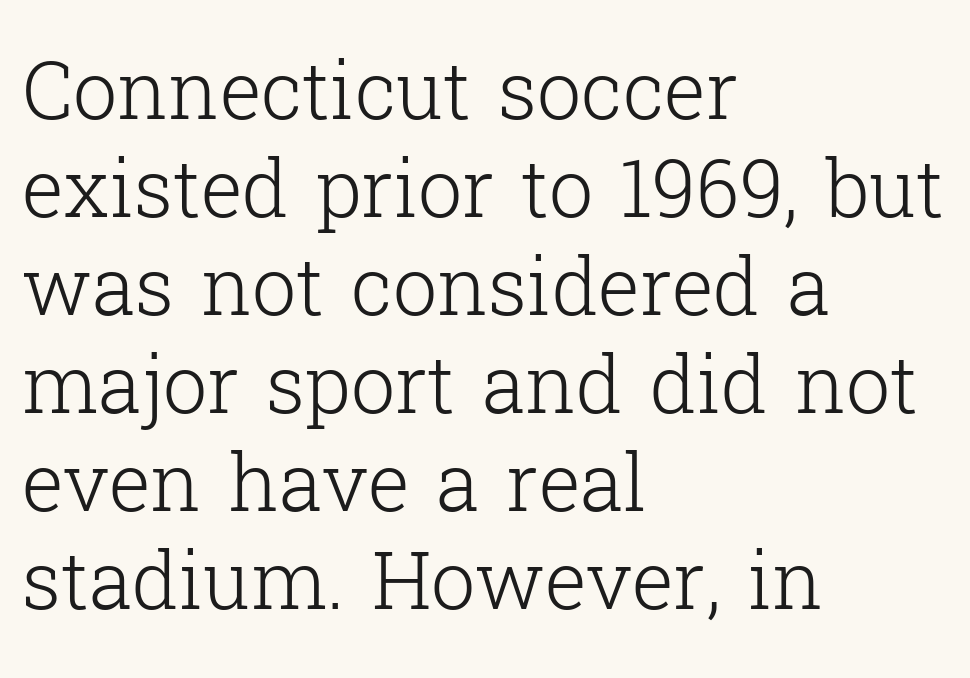
The image shows 79 px light serif type, upright; set left-aligned, line spacing 1.24x, normal letter spacing, not underlined; low stroke contrast and a medium x-height.
